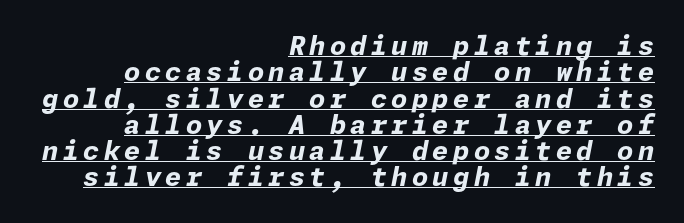
Line endings align vertically; line beginnings do not. What decoration does the sample have? An underline. Posture: slanted. Quick note: interline space is minimal.
